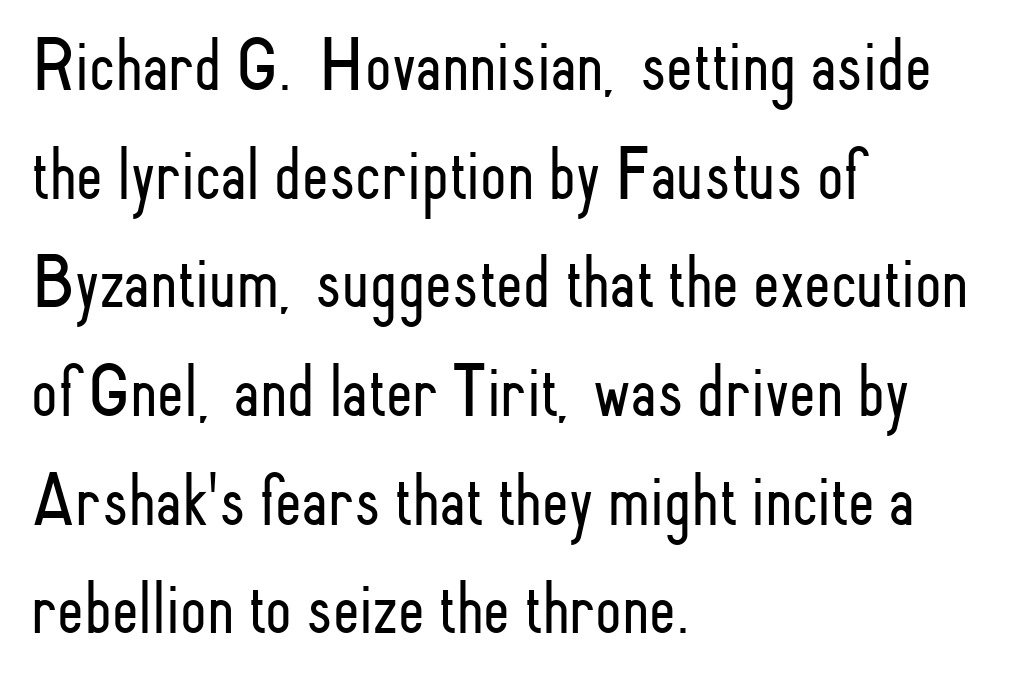
The image shows 76 px light, condensed sans-serif type, upright; set left-aligned, normal line spacing (1.43x), normal letter spacing, not underlined; low stroke contrast and a small x-height.
